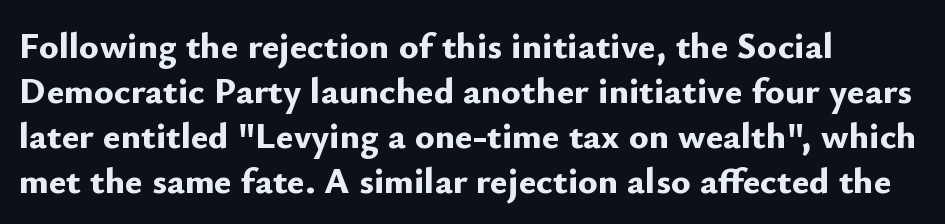
The image shows 37 px bold sans-serif type, upright; set left-aligned, line spacing 1.22x, normal letter spacing, not underlined; low stroke contrast and a small x-height.
